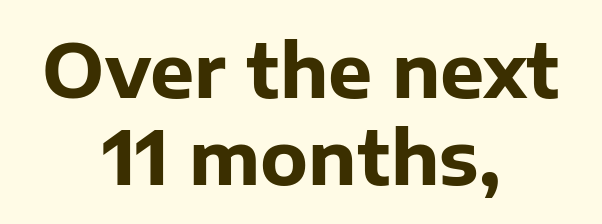
The image shows 74 px bold sans-serif type, upright; set centered, line spacing 1.18x, normal letter spacing, not underlined; low stroke contrast and a medium x-height.
